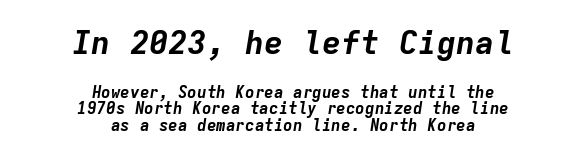
{"italic": "yes", "lean": "right", "slant_degrees": 9, "bold": "yes", "weight": "bold", "width": "normal", "stroke_contrast": "low", "x_height": "medium", "monospaced": "yes", "underline": "no", "align": "center", "line_spacing": "tight", "line_spacing_ratio": 1.03, "letter_spacing": "normal", "letter_spacing_em": 0.0, "larger_block": "first", "size_ratio": 2.0, "glyph_px": 32}
